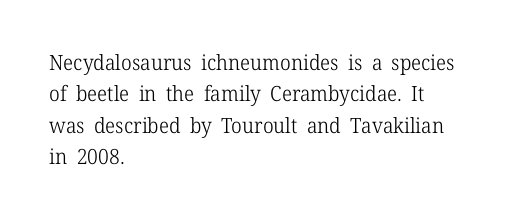
{"italic": "no", "bold": "no", "underline": "no", "align": "left", "line_spacing": "normal", "line_spacing_ratio": 1.5, "letter_spacing": "normal", "letter_spacing_em": 0.0, "glyph_px": 21}
